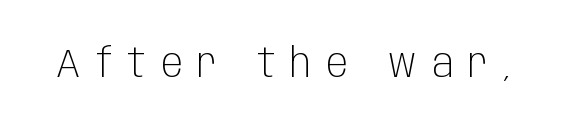
{"serif": "no", "italic": "no", "bold": "no", "weight": "light", "width": "condensed", "stroke_contrast": "low", "x_height": "large", "monospaced": "no", "underline": "no", "letter_spacing": "wide", "letter_spacing_em": 0.38, "glyph_px": 40}
